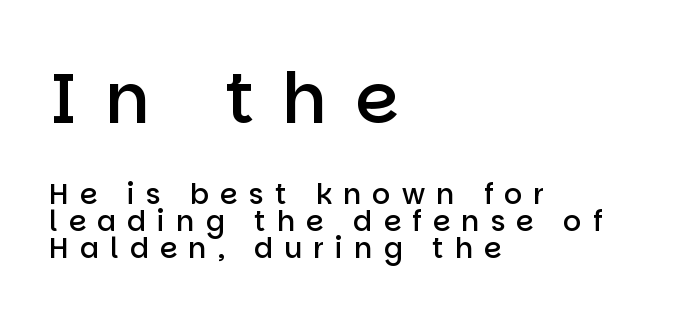
The image shows 70 px semibold sans-serif type, upright; set left-aligned, tight line spacing (0.98x), unusually wide letter spacing (+0.4 em), not underlined; the first (top) block is 2.5x larger; low stroke contrast and a large x-height.
